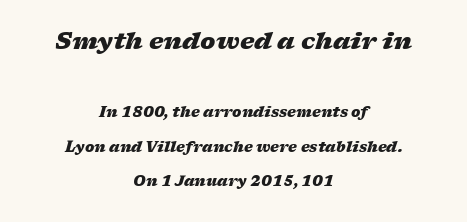
{"italic": "yes", "lean": "right", "slant_degrees": 17, "bold": "yes", "underline": "no", "align": "center", "line_spacing": "loose", "line_spacing_ratio": 2.47, "letter_spacing": "normal", "letter_spacing_em": 0.0, "larger_block": "first", "size_ratio": 1.64, "glyph_px": 23}
